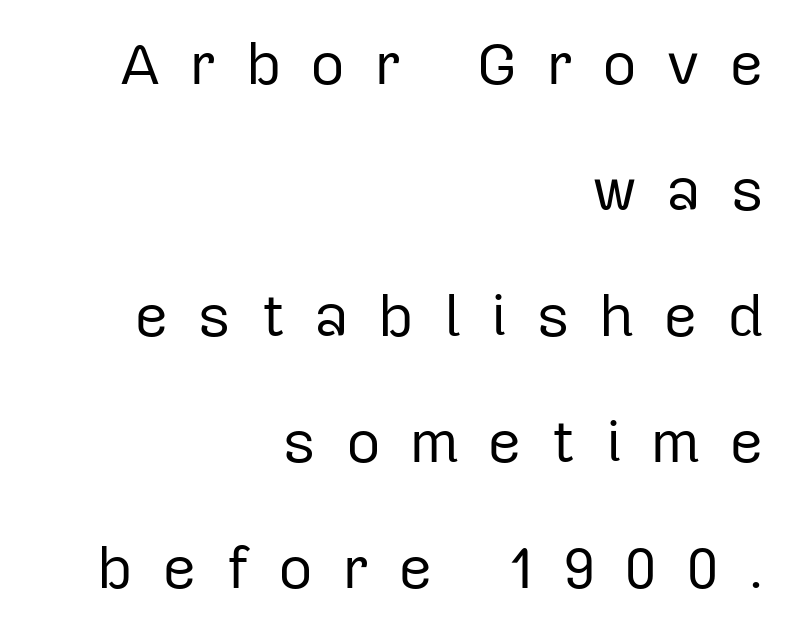
The image shows 60 px regular-weight sans-serif type, upright; set right-aligned, loose line spacing (2.1x), unusually wide letter spacing (+0.48 em), not underlined; low stroke contrast and a medium x-height.
